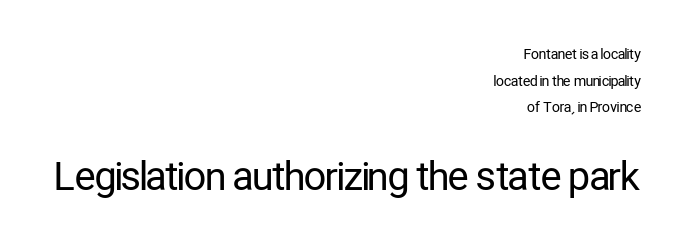
{"serif": "no", "italic": "no", "bold": "no", "weight": "regular", "width": "condensed", "stroke_contrast": "low", "x_height": "medium", "monospaced": "no", "underline": "no", "align": "right", "line_spacing": "loose", "line_spacing_ratio": 1.91, "letter_spacing": "normal", "letter_spacing_em": 0.0, "larger_block": "second", "size_ratio": 2.79, "glyph_px": 39}
